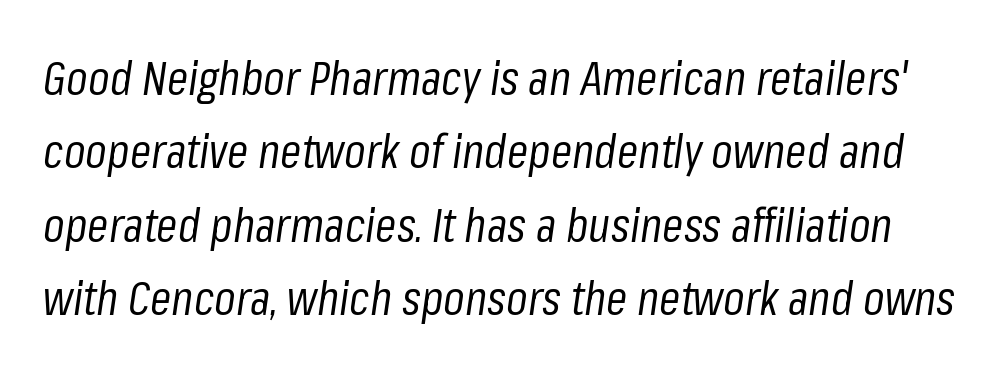
The image shows 48 px regular-weight, condensed type, italic (leaning right); set normal line spacing (1.53x), normal letter spacing, not underlined; low stroke contrast and a medium x-height.
